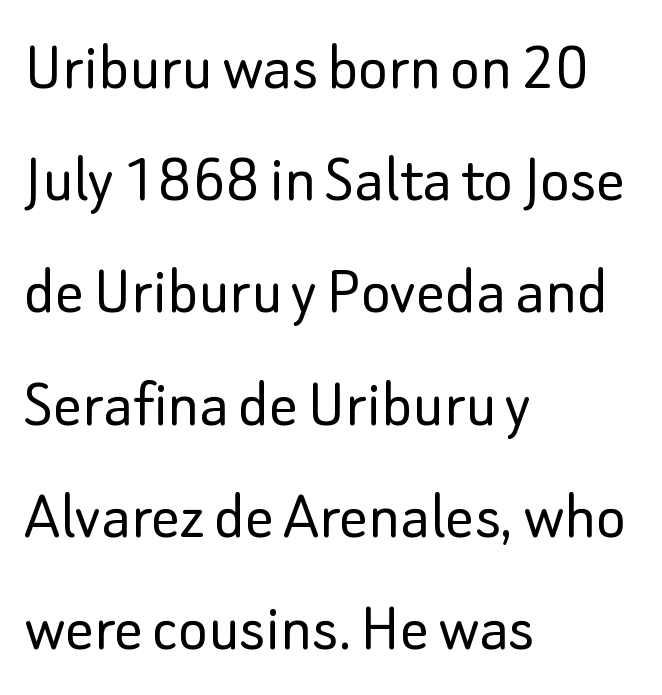
The image shows 71 px light sans-serif type, upright; set left-aligned, normal line spacing (1.58x), normal letter spacing, not underlined; low stroke contrast and a small x-height.
